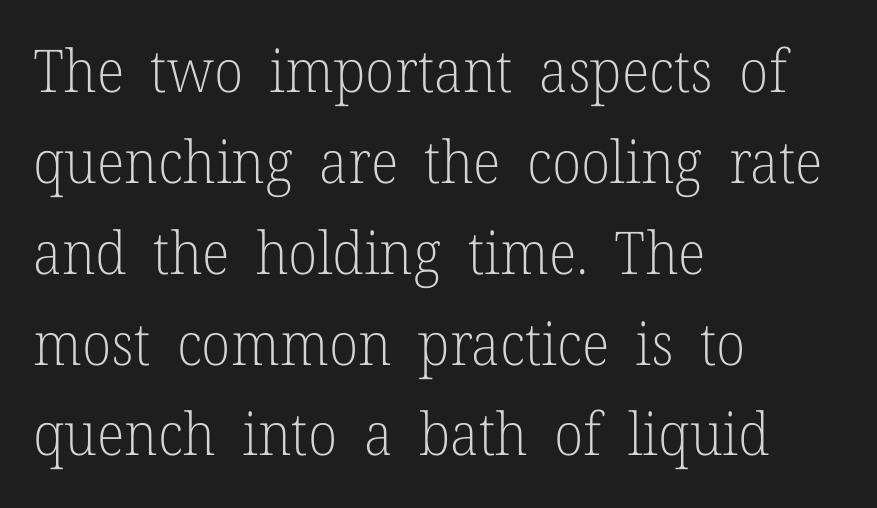
{"serif": "yes", "italic": "no", "bold": "no", "weight": "light", "width": "normal", "stroke_contrast": "low", "x_height": "medium", "monospaced": "no", "underline": "no", "align": "left", "line_spacing": "normal", "line_spacing_ratio": 1.54, "letter_spacing": "normal", "letter_spacing_em": 0.0, "glyph_px": 59}
